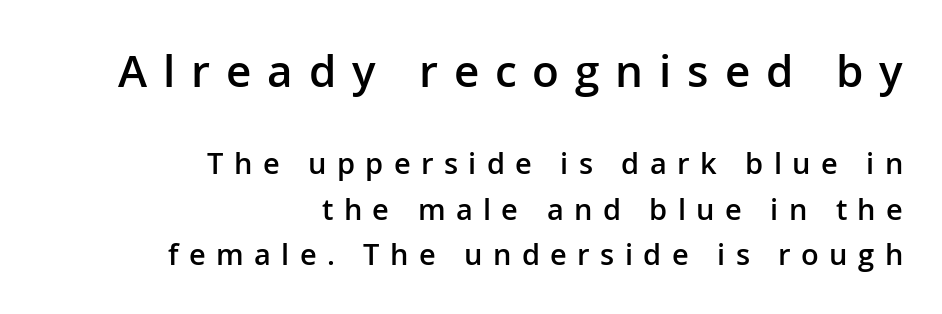
Q: Is the text bold? A: Semi-bold.
Q: Is the text italic (slanted)? A: No, it is upright.
Q: Is the typeface a serif or a sans-serif typeface? A: Sans-serif.
Q: Is the text underlined? A: No.
Q: How is the paragraph aligned? A: Right-aligned.
Q: Is the spacing between letters normal or unusually wide? A: Unusually wide.
Q: Is the spacing between lines tight, normal or loose? A: Normal.
Q: Which block of text is set in a larger size, the first (top) or the second (bottom)? A: The first (top) one.
Q: Width (condensed, normal, or wide)? A: Normal.
Q: Stroke contrast? A: Low.
Q: x-height? A: Medium.
Q: Monospaced? A: No.
